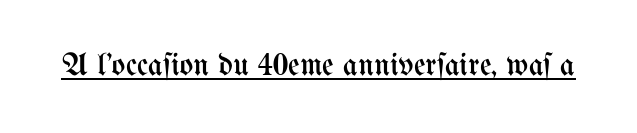
Q: Is the text bold? A: No.
Q: Is the text italic (slanted)? A: No, it is upright.
Q: Is the text underlined? A: Yes.
Q: Is the spacing between letters normal or unusually wide? A: Normal.
Q: Width (condensed, normal, or wide)? A: Condensed.
Q: Stroke contrast? A: Medium.
Q: x-height? A: Medium.
Q: Monospaced? A: No.
